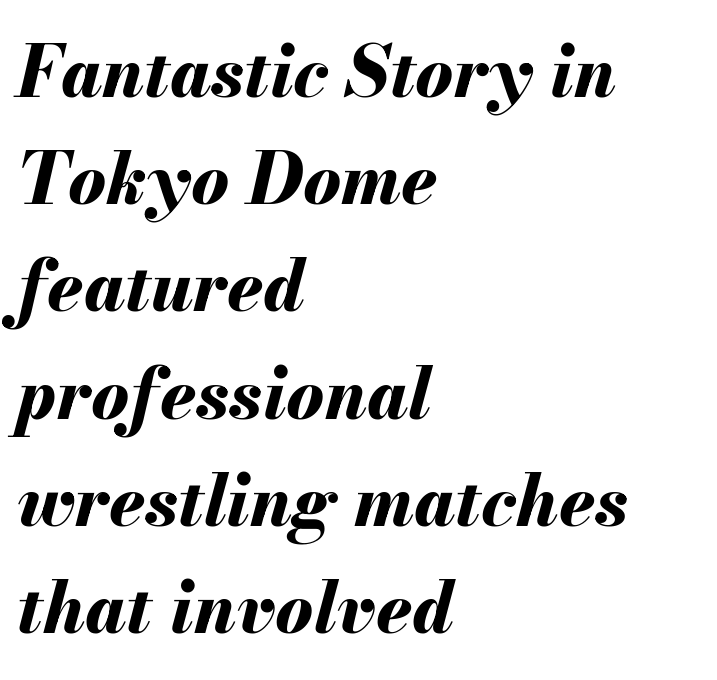
{"italic": "yes", "lean": "right", "slant_degrees": 13, "bold": "yes", "weight": "bold", "width": "normal", "stroke_contrast": "medium", "x_height": "small", "monospaced": "no", "underline": "no", "align": "left", "line_spacing": "normal", "line_spacing_ratio": 1.51, "letter_spacing": "normal", "letter_spacing_em": 0.0, "glyph_px": 71}
